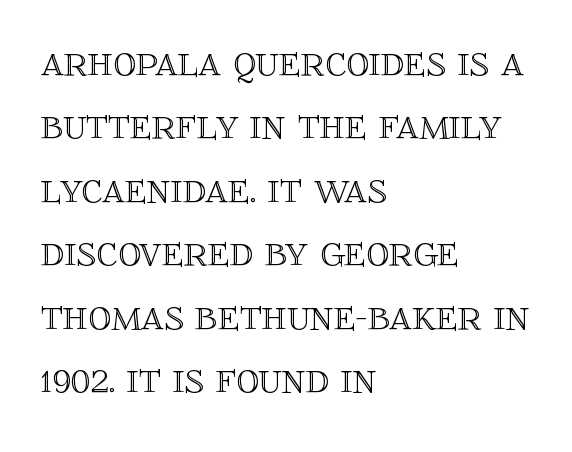
{"italic": "no", "width": "normal", "x_height": "large", "monospaced": "no", "underline": "no", "align": "left", "line_spacing": "normal", "line_spacing_ratio": 1.41, "letter_spacing": "normal", "letter_spacing_em": 0.0, "glyph_px": 45}
